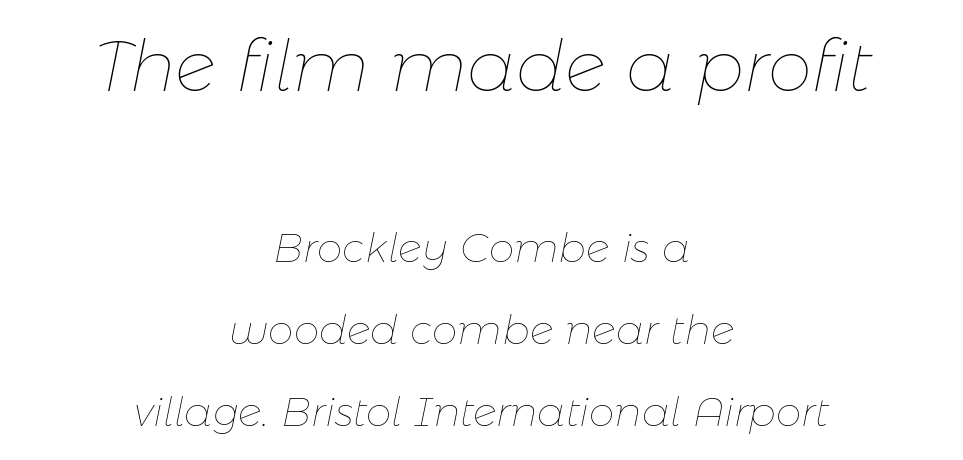
Q: Is the text bold? A: No.
Q: Is the text italic (slanted)? A: Yes, it leans right by about 11 degrees.
Q: Is the text underlined? A: No.
Q: How is the paragraph aligned? A: Centered.
Q: Is the spacing between letters normal or unusually wide? A: Normal.
Q: Is the spacing between lines tight, normal or loose? A: Loose.
Q: Which block of text is set in a larger size, the first (top) or the second (bottom)? A: The first (top) one.
Q: Width (condensed, normal, or wide)? A: Normal.
Q: Stroke contrast? A: Low.
Q: x-height? A: Medium.
Q: Monospaced? A: No.
